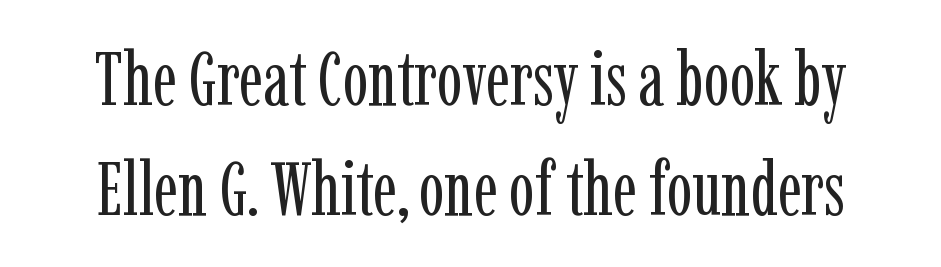
The image shows 76 px regular-weight, condensed serif type, upright; set normal line spacing (1.45x), normal letter spacing, not underlined; low stroke contrast and a medium x-height.
